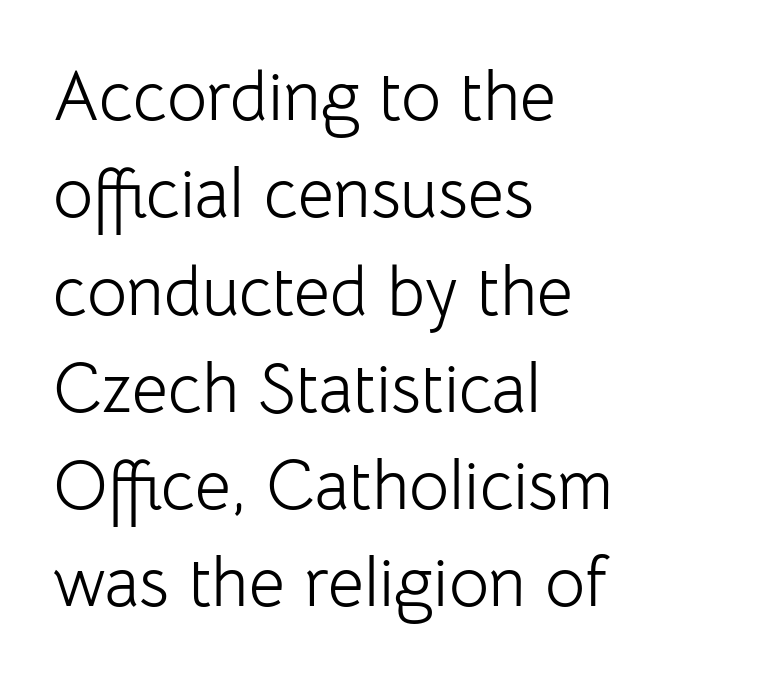
{"serif": "no", "italic": "no", "bold": "no", "weight": "light", "width": "normal", "stroke_contrast": "low", "x_height": "medium", "monospaced": "no", "underline": "no", "align": "left", "line_spacing": "normal", "line_spacing_ratio": 1.41, "letter_spacing": "normal", "letter_spacing_em": 0.0, "glyph_px": 69}
